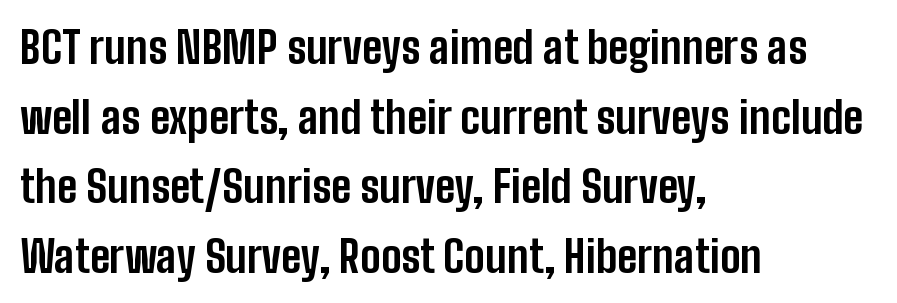
{"serif": "no", "italic": "no", "bold": "yes", "weight": "bold", "width": "condensed", "stroke_contrast": "low", "x_height": "medium", "monospaced": "no", "underline": "no", "align": "left", "line_spacing": "normal", "line_spacing_ratio": 1.58, "letter_spacing": "normal", "letter_spacing_em": 0.0, "glyph_px": 44}
